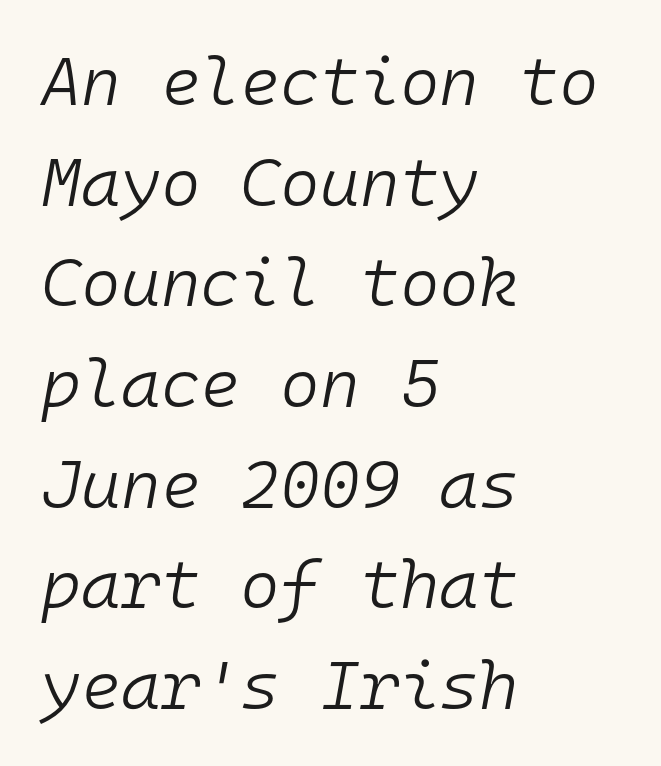
The image shows 68 px light type, italic (leaning right), monospaced; set left-aligned, normal line spacing (1.48x), normal letter spacing, not underlined; low stroke contrast and a medium x-height.
